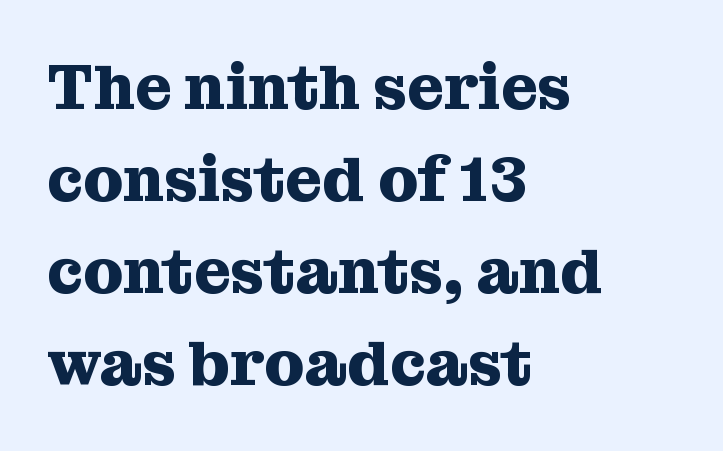
When letters stand straight like this, we call the style roman or upright. Only glyphs here, with clear space below each row. Think of a printed novel: that variable character pitch is what you see here. Short and long lines alike share a common starting point at left. Unlike a clean sans, this face finishes its strokes with serifs. The lines sit at an ordinary, default distance from one another.
